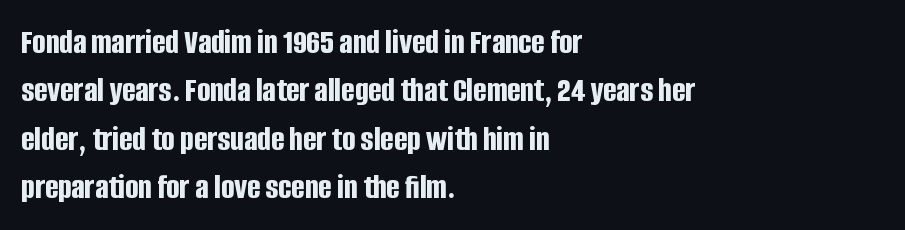
{"serif": "no", "italic": "no", "bold": "yes", "weight": "bold", "width": "condensed", "stroke_contrast": "low", "x_height": "large", "monospaced": "no", "underline": "no", "align": "left", "line_spacing": "normal", "line_spacing_ratio": 1.38, "letter_spacing": "normal", "letter_spacing_em": 0.0, "glyph_px": 35}
